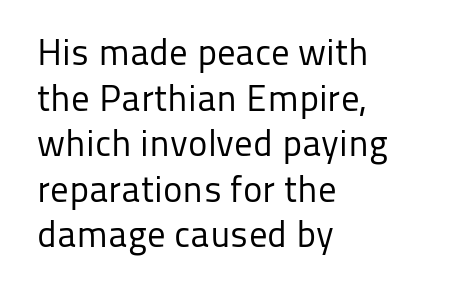
Ordinary non-slanted type is in use. These lines are rendered in a variable-pitch font. Glyph-to-glyph distance matches everyday printed text. The string is rendered with underlining switched off. The font is comparable to plain body text, perhaps lighter. The setting favours the left margin, as ordinary paragraphs usually do.
